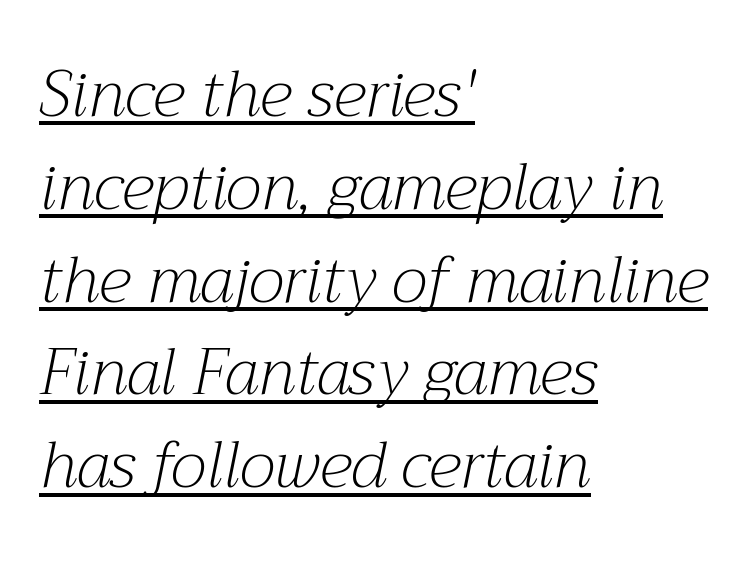
The image shows 64 px light serif type, italic (leaning right); set left-aligned, normal line spacing (1.45x), normal letter spacing, underlined; medium stroke contrast and a medium x-height.
